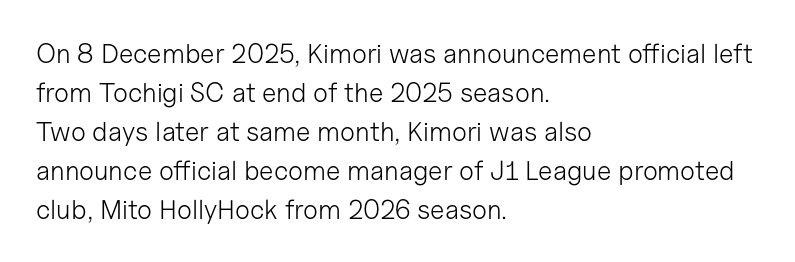
{"italic": "no", "bold": "no", "underline": "no", "align": "left", "line_spacing": "normal", "line_spacing_ratio": 1.44, "letter_spacing": "normal", "letter_spacing_em": 0.0, "glyph_px": 27}
